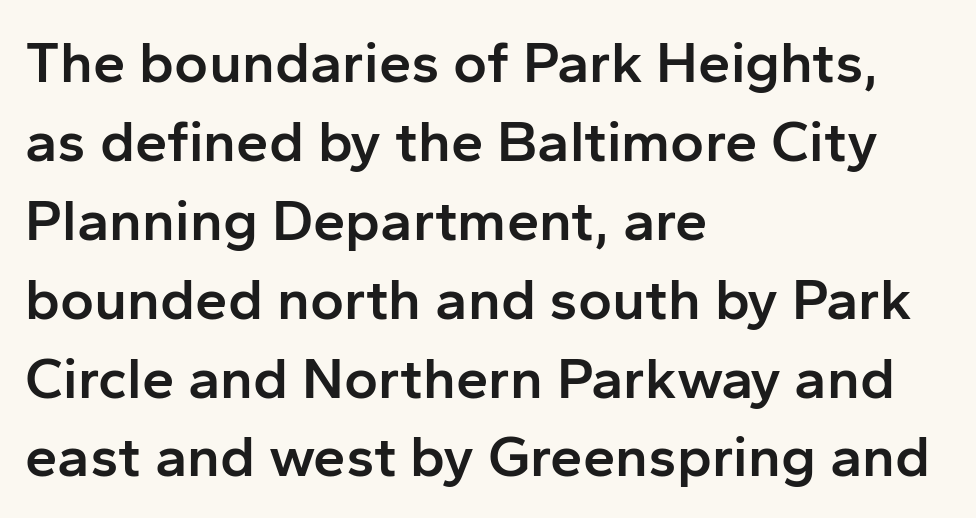
The image shows 58 px semibold sans-serif type, upright; set left-aligned, normal line spacing (1.36x), normal letter spacing, not underlined; low stroke contrast and a medium x-height.
